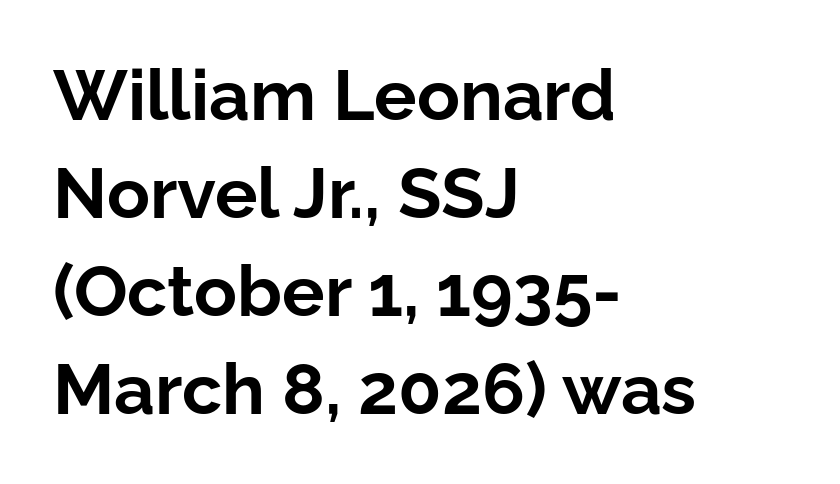
The image shows 71 px bold sans-serif type, upright; set left-aligned, normal line spacing (1.38x), normal letter spacing, not underlined; low stroke contrast and a medium x-height.
